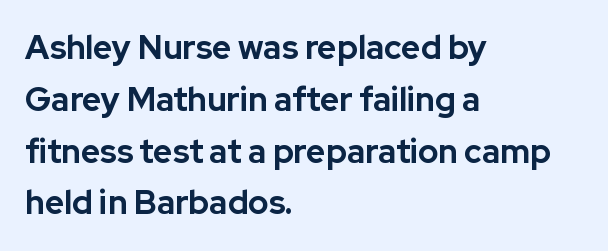
{"serif": "no", "italic": "no", "bold": "yes", "weight": "bold", "width": "normal", "stroke_contrast": "low", "x_height": "medium", "monospaced": "no", "underline": "no", "align": "left", "line_spacing": "normal", "line_spacing_ratio": 1.57, "letter_spacing": "normal", "letter_spacing_em": 0.0, "glyph_px": 33}
